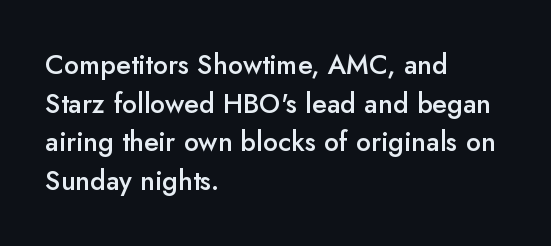
Q: Is the text bold? A: Semi-bold.
Q: Is the text italic (slanted)? A: No, it is upright.
Q: Is the text underlined? A: No.
Q: How is the paragraph aligned? A: Left-aligned.
Q: Is the spacing between letters normal or unusually wide? A: Normal.
Q: Is the spacing between lines tight, normal or loose? A: Normal.
